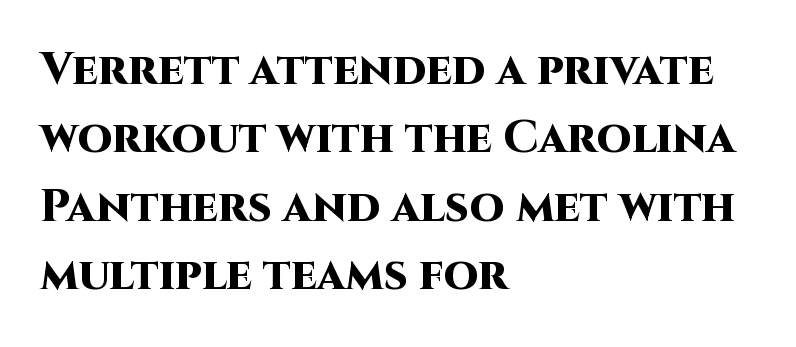
Letterform terminals end flat and unadorned throughout the passage. You could not count columns in this text — the font is proportionally spaced. Honestly, the row spacing looks completely unremarkable. Short and long lines alike share a common starting point at left.
